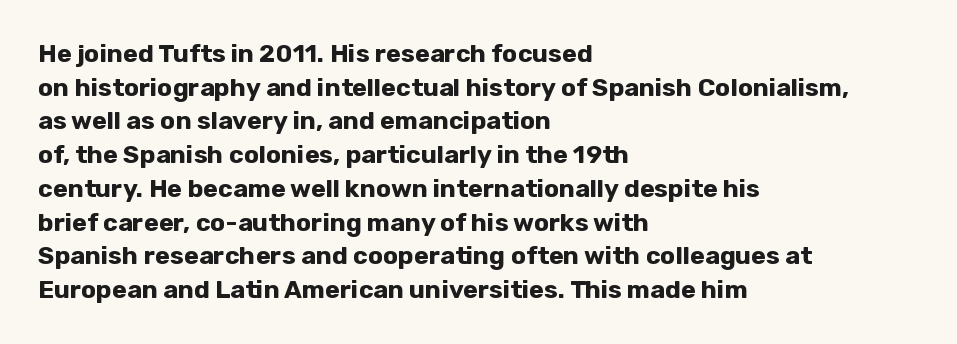
Q: Is the text bold? A: Yes.
Q: Is the text italic (slanted)? A: No, it is upright.
Q: Is the text underlined? A: No.
Q: How is the paragraph aligned? A: Left-aligned.
Q: Is the spacing between letters normal or unusually wide? A: Normal.
Q: Is the spacing between lines tight, normal or loose? A: Normal.
